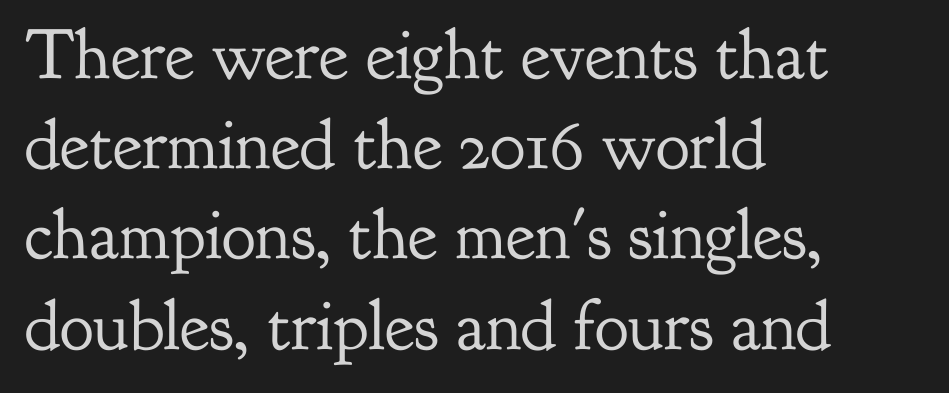
{"serif": "yes", "italic": "no", "bold": "no", "weight": "regular", "width": "normal", "stroke_contrast": "low", "x_height": "small", "monospaced": "no", "underline": "no", "align": "left", "line_spacing": "normal", "line_spacing_ratio": 1.27, "letter_spacing": "normal", "letter_spacing_em": 0.0, "glyph_px": 71}
